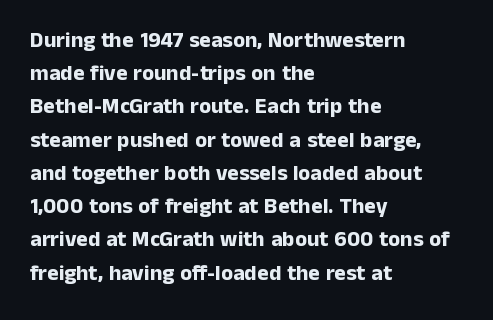
The image shows 22 px bold type, upright; set left-aligned, normal line spacing (1.51x), normal letter spacing, not underlined.
